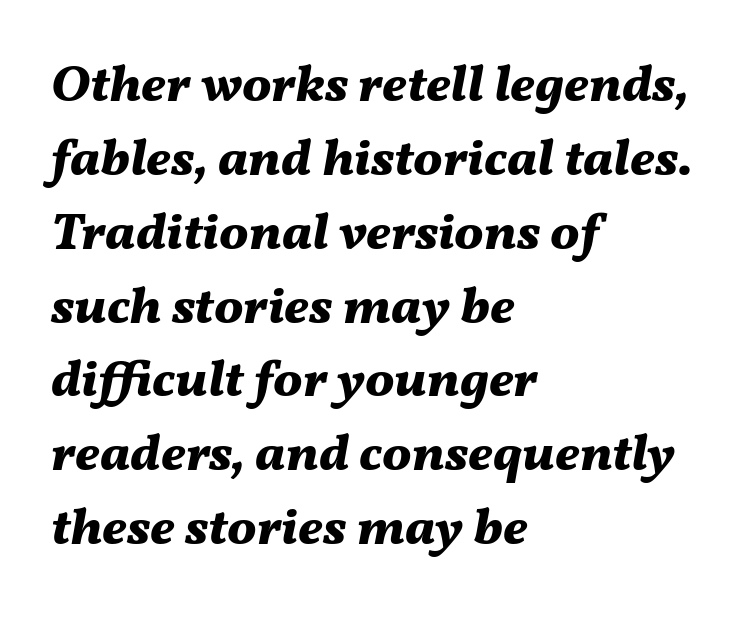
{"italic": "yes", "lean": "right", "slant_degrees": 11, "bold": "yes", "weight": "bold", "width": "normal", "stroke_contrast": "medium", "x_height": "medium", "monospaced": "no", "underline": "no", "align": "left", "line_spacing": "normal", "line_spacing_ratio": 1.42, "letter_spacing": "normal", "letter_spacing_em": 0.0, "glyph_px": 52}
